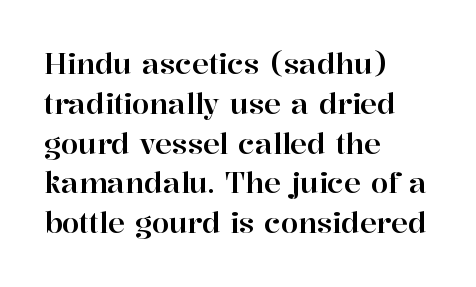
{"serif": "yes", "italic": "no", "width": "normal", "stroke_contrast": "high", "x_height": "medium", "monospaced": "no", "underline": "no", "align": "left", "line_spacing": "normal", "line_spacing_ratio": 1.42, "letter_spacing": "normal", "letter_spacing_em": 0.0, "glyph_px": 28}
